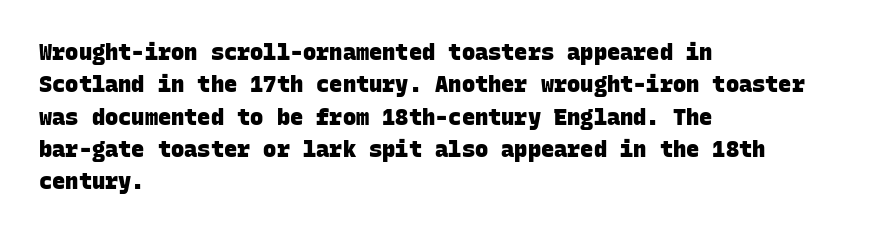
The image shows 22 px bold type; set left-aligned, normal line spacing (1.47x), normal letter spacing, not underlined.
